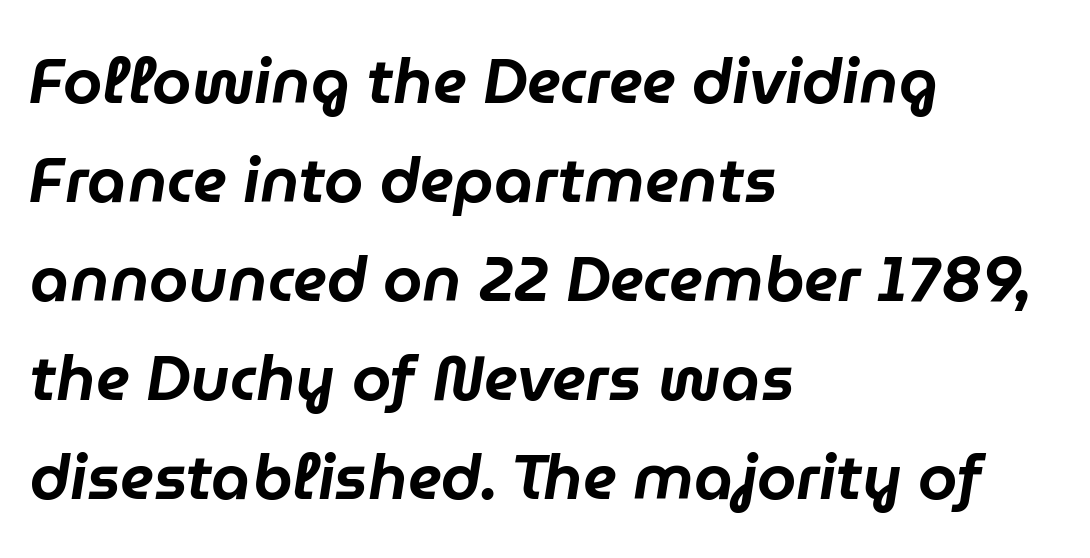
Q: Is the text italic (slanted)? A: Yes, it leans right by about 9 degrees.
Q: Is the text underlined? A: No.
Q: How is the paragraph aligned? A: Left-aligned.
Q: Is the spacing between letters normal or unusually wide? A: Normal.
Q: Is the spacing between lines tight, normal or loose? A: Normal.
Q: Width (condensed, normal, or wide)? A: Normal.
Q: Stroke contrast? A: Low.
Q: x-height? A: Medium.
Q: Monospaced? A: No.
